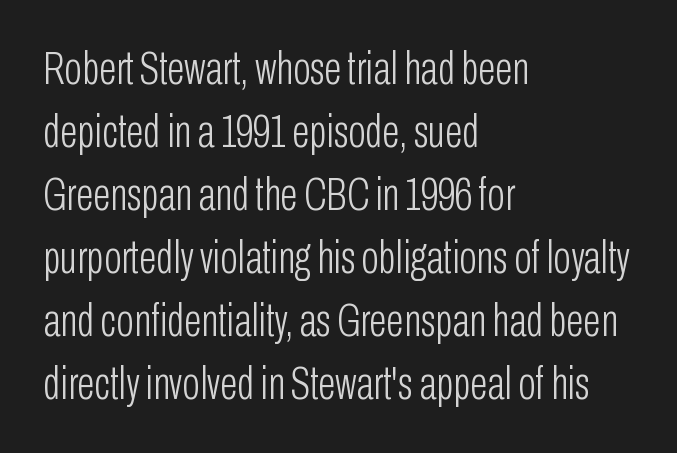
The cut favours lightness, reaching ordinary text weight at its darkest. Horizontally, the lines are justified to the leading edge only. Italic? Not at all — the glyphs are vertical. Underlining? Definitely not there.
